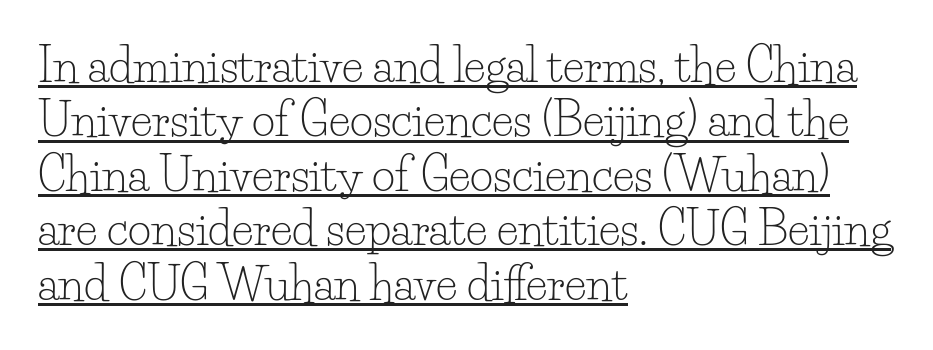
Q: Is the text bold? A: No.
Q: Is the text italic (slanted)? A: No, it is upright.
Q: Is the typeface a serif or a sans-serif typeface? A: Serif.
Q: Is the text underlined? A: Yes.
Q: How is the paragraph aligned? A: Left-aligned.
Q: Is the spacing between letters normal or unusually wide? A: Normal.
Q: Width (condensed, normal, or wide)? A: Normal.
Q: Stroke contrast? A: Low.
Q: x-height? A: Small.
Q: Monospaced? A: No.
